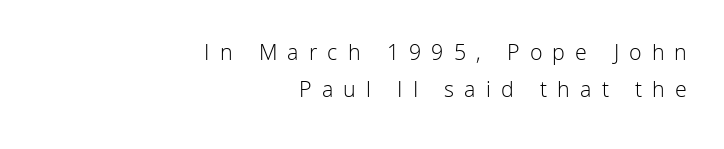
Q: Is the text bold? A: No.
Q: Is the text italic (slanted)? A: No, it is upright.
Q: Is the text underlined? A: No.
Q: How is the paragraph aligned? A: Right-aligned.
Q: Is the spacing between letters normal or unusually wide? A: Unusually wide.
Q: Is the spacing between lines tight, normal or loose? A: Normal.
